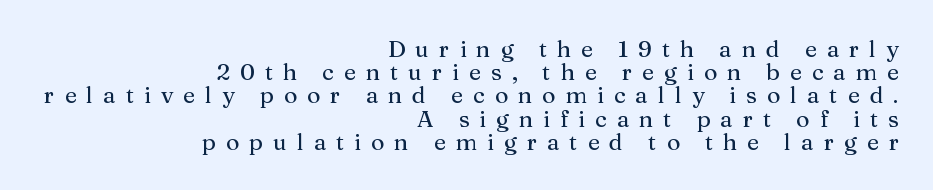
The image shows 23 px text type, upright; set right-aligned, tight line spacing (1.01x), unusually wide letter spacing (+0.43 em), not underlined.
